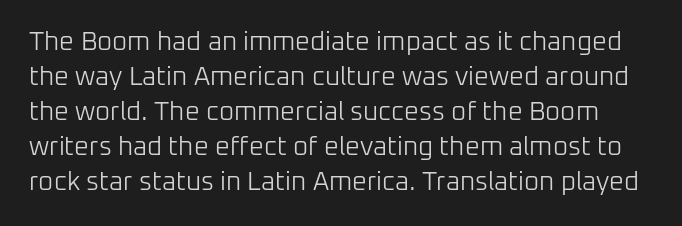
Q: Is the text bold? A: No.
Q: Is the text italic (slanted)? A: No, it is upright.
Q: Is the text underlined? A: No.
Q: Is the spacing between letters normal or unusually wide? A: Normal.
Q: Is the spacing between lines tight, normal or loose? A: Normal.
